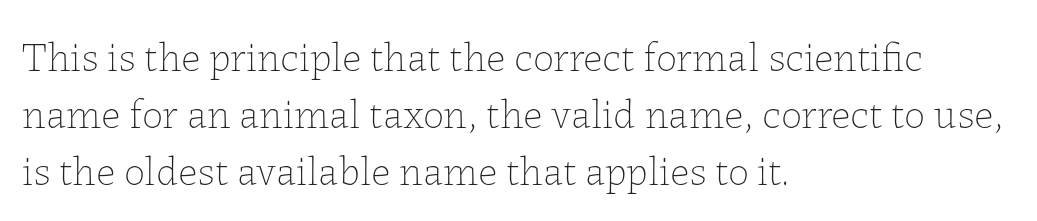
{"italic": "no", "bold": "no", "weight": "thin", "width": "normal", "stroke_contrast": "low", "x_height": "medium", "monospaced": "no", "underline": "no", "align": "left", "line_spacing": "normal", "line_spacing_ratio": 1.36, "letter_spacing": "normal", "letter_spacing_em": 0.0, "glyph_px": 42}
